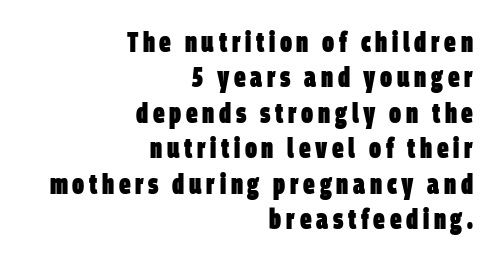
Serifs: no, the terminals of the letterforms are clean. Descender tails drop into unmarked territory. Heavy-handed strokes throughout: this text is bold. A flush-right, rag-left setting is used for this passage. The passage shown is typed in a proportional face where columns would drift.
